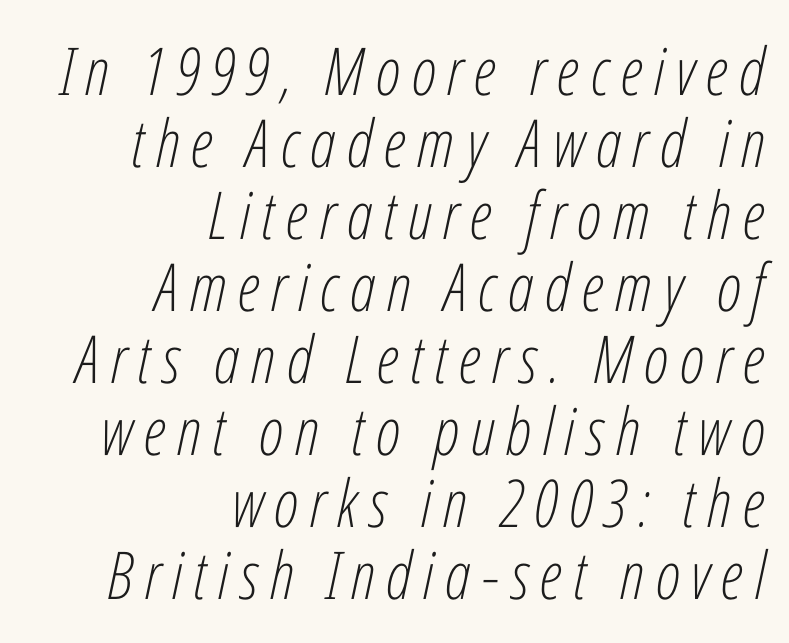
The letters look calm and open, with moderate or lighter stems. The lines are packed closely together with very little leading. Compared with ordinary roman type, these characters are visibly tilted. The string is rendered with underlining switched off. Do the characters align in a grid? No, the font is proportional.
